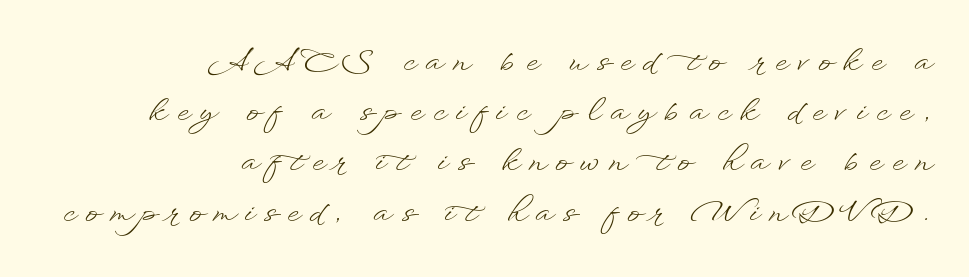
The space between consecutive lines is moderate. Check under the words: just untouched page. Is the stroke heavy? The answer is a plain regular-or-lighter.
